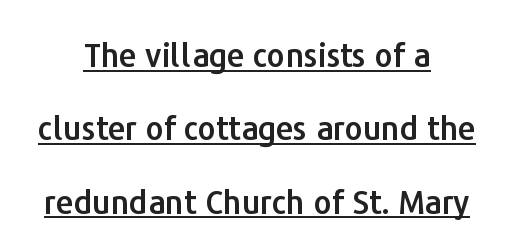
The image shows 32 px sans-serif type, upright; set centered, loose line spacing (2.29x), normal letter spacing, underlined; low stroke contrast and a medium x-height.
